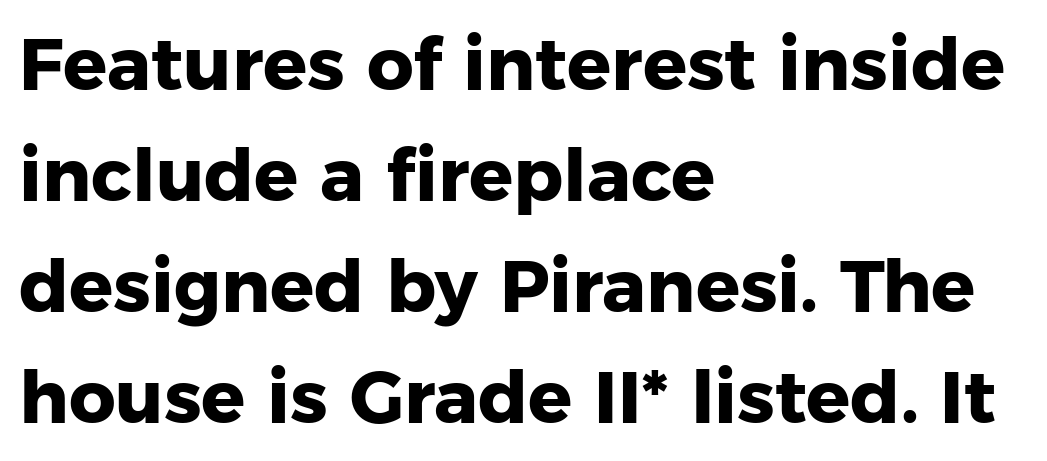
Q: Is the text bold? A: Yes.
Q: Is the text italic (slanted)? A: No, it is upright.
Q: Is the typeface a serif or a sans-serif typeface? A: Sans-serif.
Q: Is the text underlined? A: No.
Q: How is the paragraph aligned? A: Left-aligned.
Q: Is the spacing between letters normal or unusually wide? A: Normal.
Q: Is the spacing between lines tight, normal or loose? A: Normal.
Q: Width (condensed, normal, or wide)? A: Normal.
Q: Stroke contrast? A: Low.
Q: x-height? A: Medium.
Q: Monospaced? A: No.
